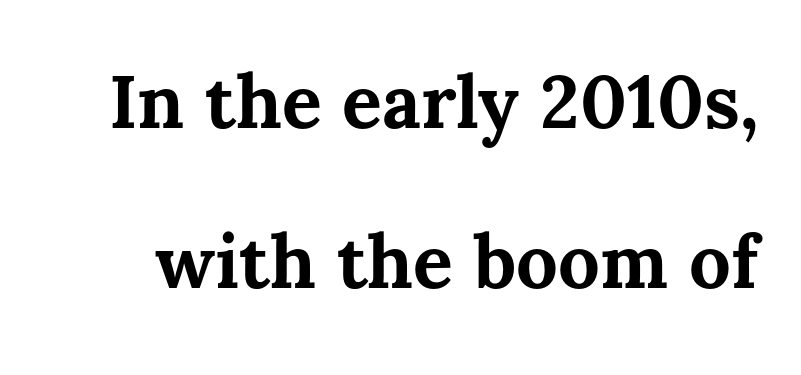
{"italic": "no", "bold": "yes", "weight": "bold", "width": "normal", "stroke_contrast": "medium", "x_height": "medium", "monospaced": "no", "underline": "no", "line_spacing": "loose", "line_spacing_ratio": 2.16, "letter_spacing": "normal", "letter_spacing_em": 0.0, "glyph_px": 74}
